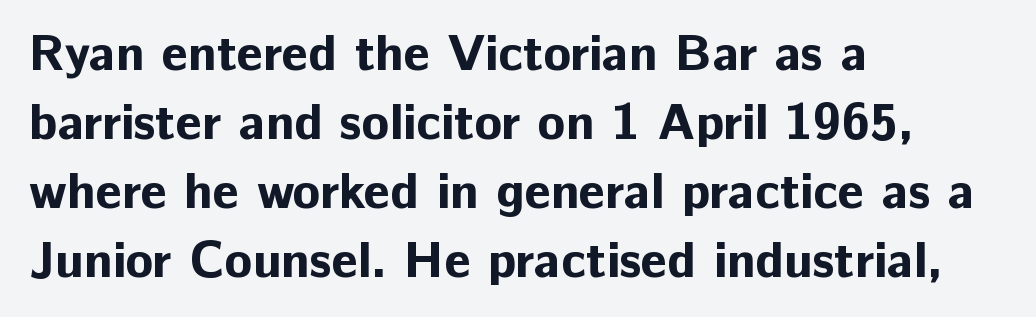
The image shows 51 px bold sans-serif type, upright; set left-aligned, normal line spacing (1.35x), normal letter spacing, not underlined; low stroke contrast and a medium x-height.
